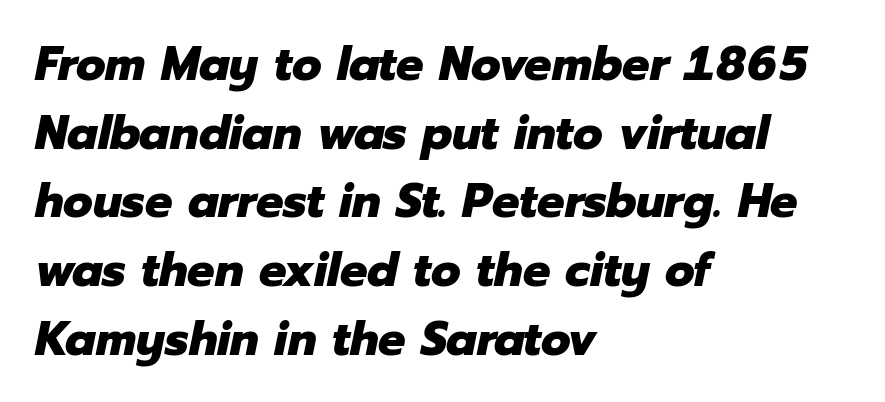
{"italic": "yes", "lean": "right", "slant_degrees": 12, "bold": "yes", "weight": "heavy", "width": "normal", "stroke_contrast": "low", "x_height": "medium", "monospaced": "no", "underline": "no", "align": "left", "line_spacing": "normal", "line_spacing_ratio": 1.43, "letter_spacing": "normal", "letter_spacing_em": 0.0, "glyph_px": 48}
